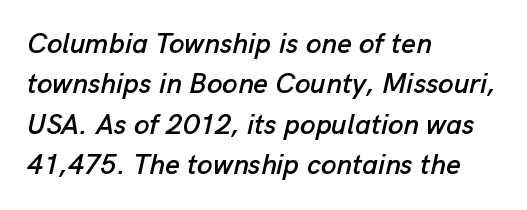
Q: Is the text italic (slanted)? A: Yes, it leans right by about 13 degrees.
Q: Is the text underlined? A: No.
Q: How is the paragraph aligned? A: Left-aligned.
Q: Is the spacing between letters normal or unusually wide? A: Normal.
Q: Is the spacing between lines tight, normal or loose? A: Normal.
Q: Width (condensed, normal, or wide)? A: Normal.
Q: Stroke contrast? A: Low.
Q: x-height? A: Medium.
Q: Monospaced? A: No.
